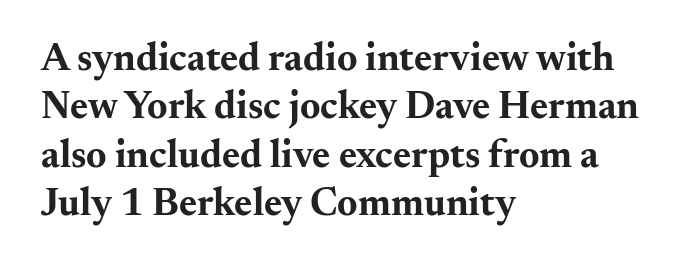
{"serif": "yes", "italic": "no", "bold": "yes", "weight": "bold", "width": "wide", "stroke_contrast": "medium", "x_height": "small", "monospaced": "no", "underline": "no", "align": "left", "line_spacing_ratio": 1.24, "letter_spacing": "normal", "letter_spacing_em": 0.0, "glyph_px": 39}
